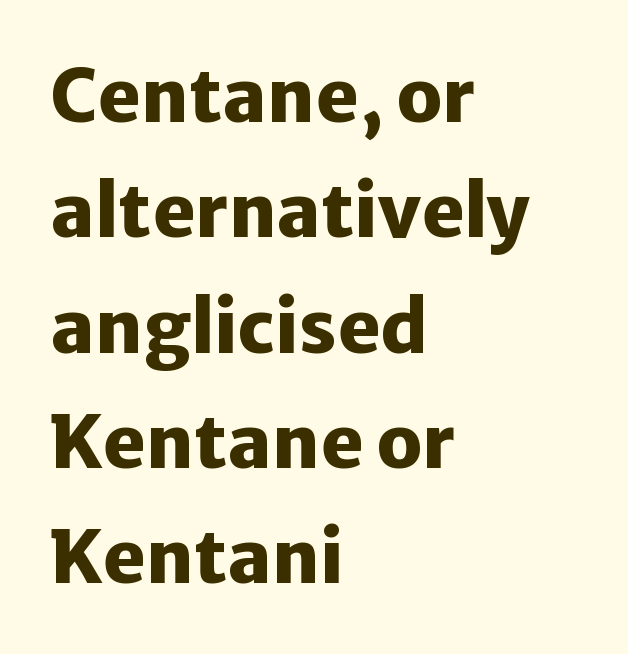
Q: Is the text bold? A: Yes.
Q: Is the text italic (slanted)? A: No, it is upright.
Q: Is the typeface a serif or a sans-serif typeface? A: Sans-serif.
Q: Is the text underlined? A: No.
Q: How is the paragraph aligned? A: Left-aligned.
Q: Is the spacing between letters normal or unusually wide? A: Normal.
Q: Is the spacing between lines tight, normal or loose? A: Normal.
Q: Width (condensed, normal, or wide)? A: Normal.
Q: Stroke contrast? A: Low.
Q: x-height? A: Medium.
Q: Monospaced? A: No.
